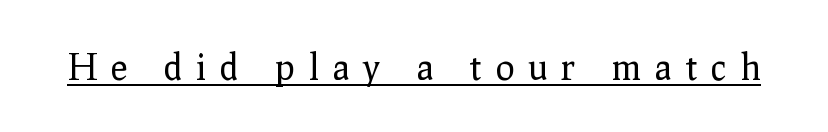
{"serif": "yes", "italic": "no", "bold": "no", "weight": "regular", "width": "normal", "stroke_contrast": "low", "x_height": "medium", "monospaced": "no", "underline": "yes", "letter_spacing": "wide", "letter_spacing_em": 0.4, "glyph_px": 35}
